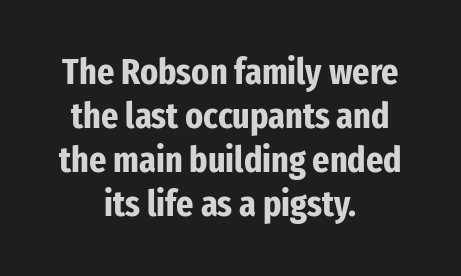
The image shows 37 px bold, condensed sans-serif type, upright; set centered, line spacing 1.19x, normal letter spacing, not underlined; low stroke contrast and a medium x-height.
